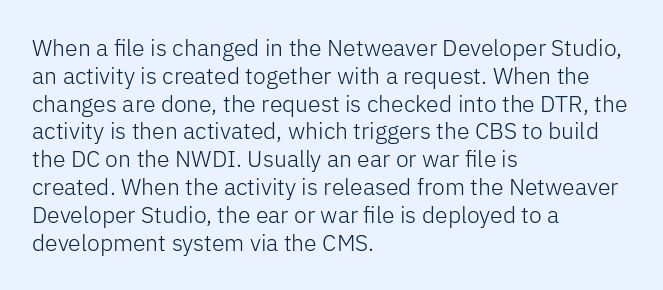
The image shows 23 px text type, upright; set left-aligned, line spacing 1.21x, normal letter spacing, not underlined.
